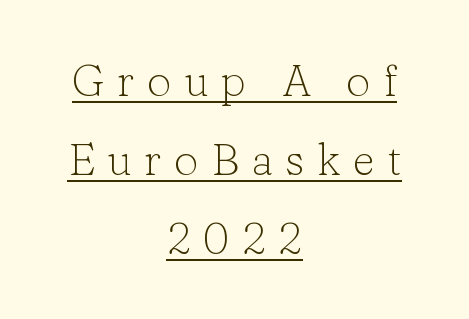
If you drew a line through each stem, it would be perfectly vertical. The tracking jumps out immediately: characters are airy and widely separated. I'd call this a serif setting — the letters wear small feet. You could not count columns in this text — the font is proportionally spaced. Every row of glyphs is offset so its center matches the block's center.
